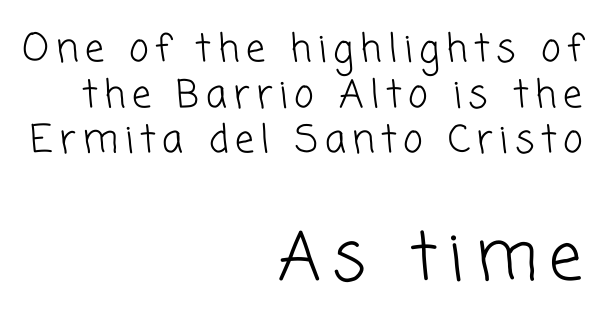
The image shows 66 px light sans-serif type; set right-aligned, line spacing 1.2x, not underlined; the second (bottom) block is 1.74x larger; low stroke contrast and a medium x-height.
